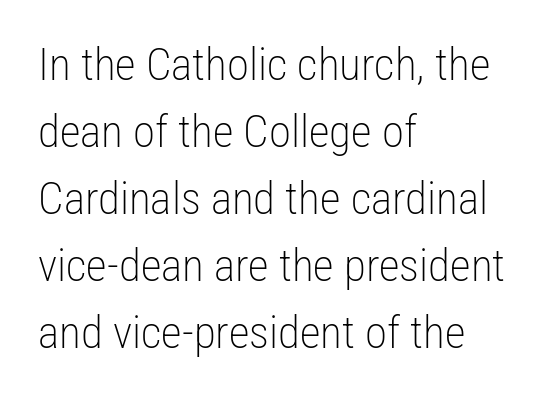
Do the characters align in a grid? No, the font is proportional. Italic: no, the glyphs are upright roman. In terms of leading, this rendering sits right in the middle. The space beneath each line is pristine and unruled. The letters carry no serifs — their stems end cleanly without finishing strokes.
